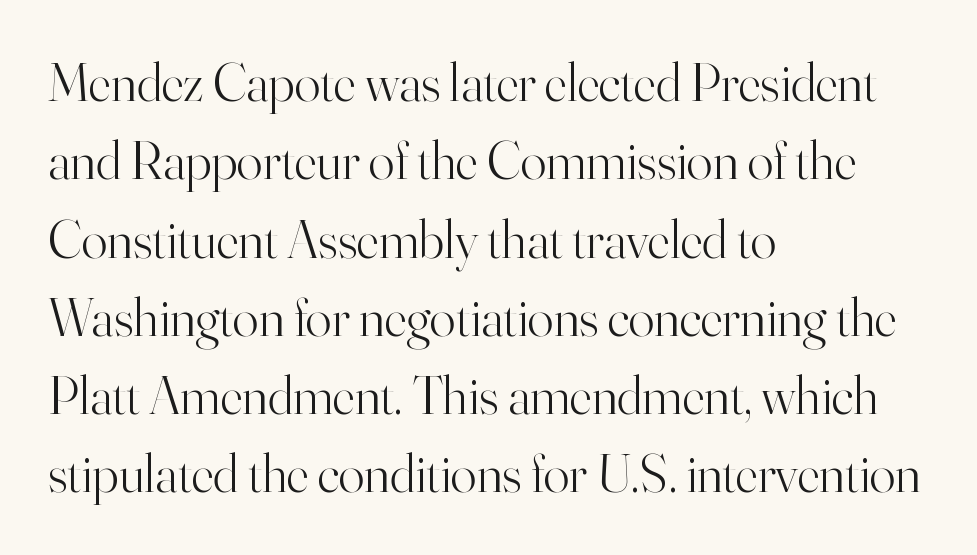
This rendering employs a face with finishing strokes, i.e., a serif. Note the varied advance widths — an 'i' is clearly narrower than an 'm'. The line texture is even and compact thanks to regular tracking. These lines are set flush left with a ragged right edge. A typesetter would call this leading conventional body-copy spacing.
